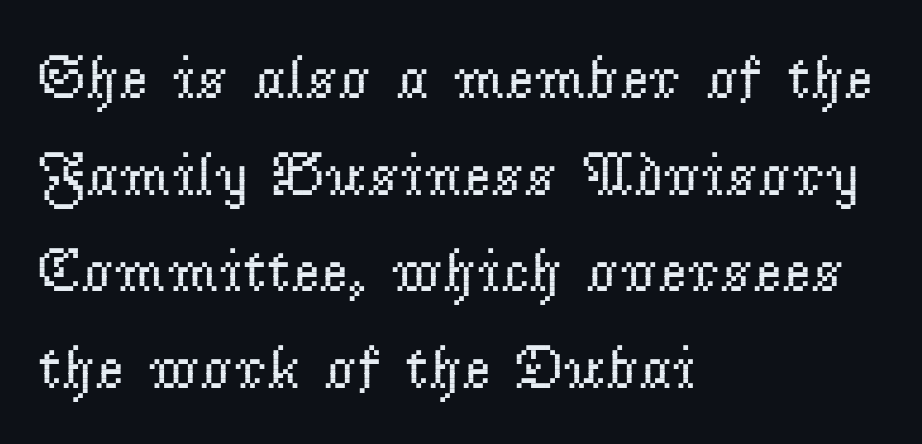
{"serif": "yes", "italic": "no", "bold": "no", "weight": "regular", "width": "normal", "stroke_contrast": "low", "x_height": "small", "monospaced": "no", "underline": "no", "align": "left", "line_spacing": "normal", "line_spacing_ratio": 1.56, "letter_spacing": "normal", "letter_spacing_em": 0.0, "glyph_px": 62}
